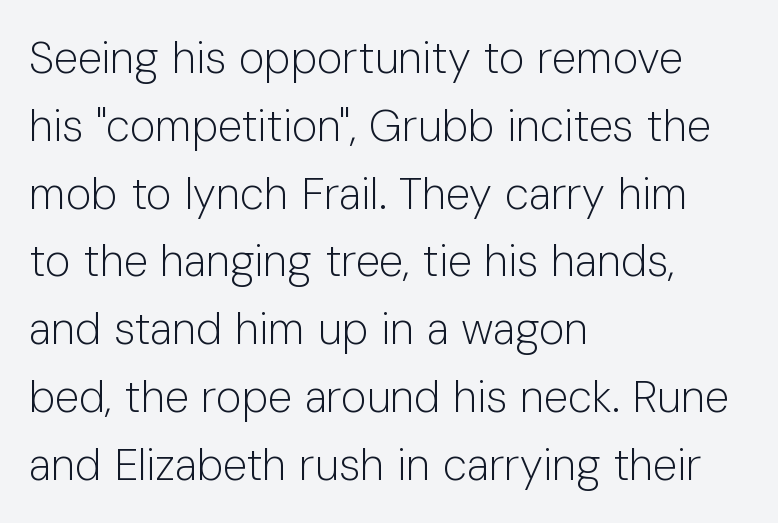
The image shows 44 px light sans-serif type, upright; set left-aligned, normal line spacing (1.54x), normal letter spacing, not underlined; low stroke contrast and a medium x-height.
